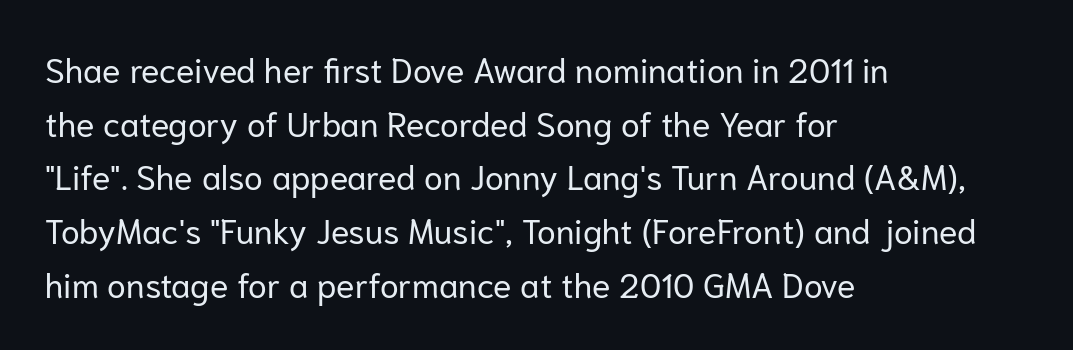
Q: Is the text bold? A: No.
Q: Is the text italic (slanted)? A: No, it is upright.
Q: Is the typeface a serif or a sans-serif typeface? A: Sans-serif.
Q: Is the text underlined? A: No.
Q: How is the paragraph aligned? A: Left-aligned.
Q: Is the spacing between letters normal or unusually wide? A: Normal.
Q: Is the spacing between lines tight, normal or loose? A: Normal.
Q: Width (condensed, normal, or wide)? A: Normal.
Q: Stroke contrast? A: Low.
Q: x-height? A: Medium.
Q: Monospaced? A: No.
